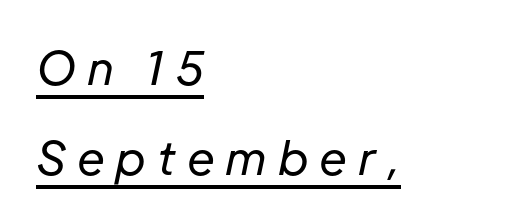
Q: Is the text bold? A: No.
Q: Is the text italic (slanted)? A: Yes, it leans right by about 12 degrees.
Q: Is the text underlined? A: Yes.
Q: How is the paragraph aligned? A: Left-aligned.
Q: Is the spacing between letters normal or unusually wide? A: Unusually wide.
Q: Is the spacing between lines tight, normal or loose? A: Loose.
Q: Width (condensed, normal, or wide)? A: Normal.
Q: Stroke contrast? A: Low.
Q: x-height? A: Medium.
Q: Monospaced? A: No.
